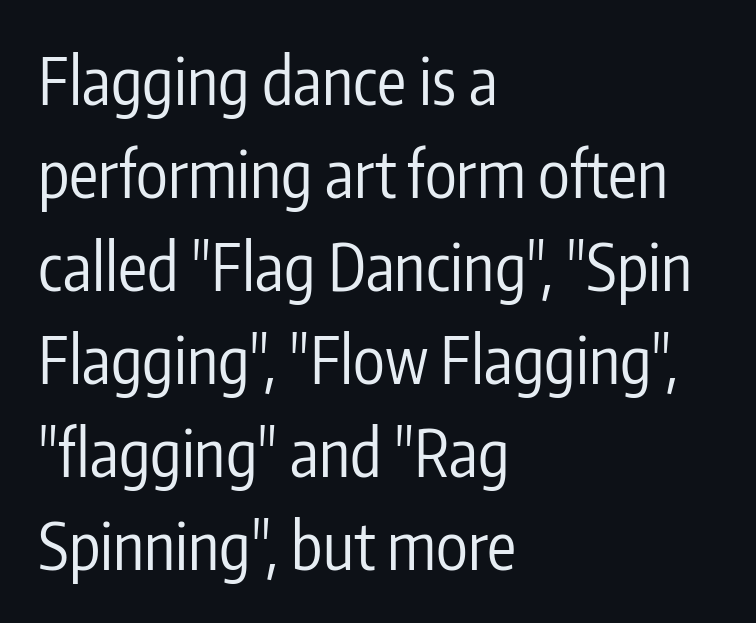
{"serif": "no", "italic": "no", "bold": "no", "weight": "regular", "width": "condensed", "stroke_contrast": "low", "x_height": "medium", "monospaced": "no", "underline": "no", "align": "left", "line_spacing": "normal", "line_spacing_ratio": 1.43, "letter_spacing": "normal", "letter_spacing_em": 0.0, "glyph_px": 65}
